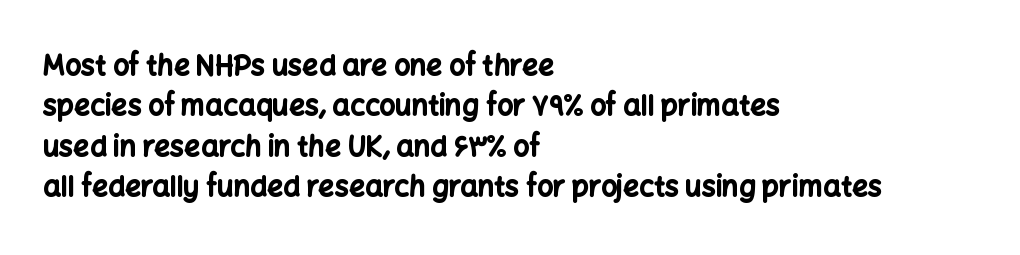
The image shows 28 px bold sans-serif type, upright; set left-aligned, normal line spacing (1.44x), normal letter spacing, not underlined; low stroke contrast and a medium x-height.
